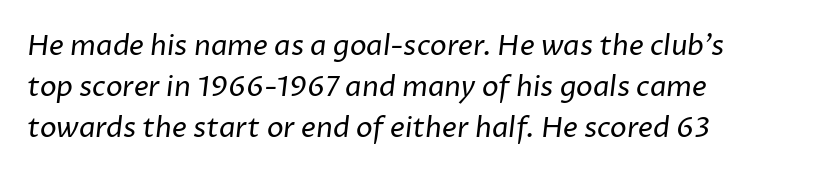
Q: Is the text bold? A: No.
Q: Is the typeface a serif or a sans-serif typeface? A: Sans-serif.
Q: Is the text underlined? A: No.
Q: How is the paragraph aligned? A: Left-aligned.
Q: Is the spacing between letters normal or unusually wide? A: Normal.
Q: Is the spacing between lines tight, normal or loose? A: Normal.
Q: Width (condensed, normal, or wide)? A: Normal.
Q: Stroke contrast? A: Low.
Q: x-height? A: Medium.
Q: Monospaced? A: No.
